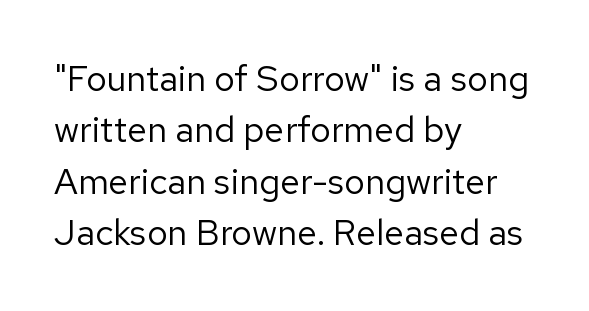
The image shows 36 px regular-weight sans-serif type, upright; set left-aligned, normal line spacing (1.43x), normal letter spacing, not underlined; low stroke contrast and a medium x-height.
